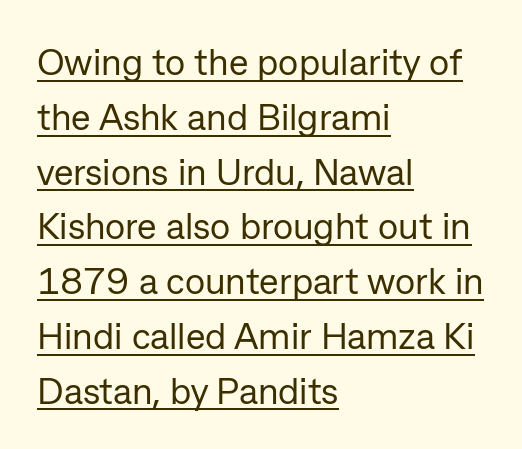
{"serif": "no", "italic": "no", "bold": "no", "weight": "regular", "width": "normal", "stroke_contrast": "low", "x_height": "medium", "monospaced": "no", "underline": "yes", "align": "left", "line_spacing": "normal", "line_spacing_ratio": 1.48, "letter_spacing": "normal", "letter_spacing_em": 0.0, "glyph_px": 37}
